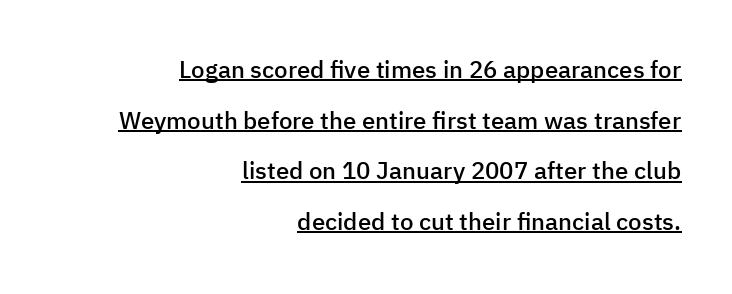
{"italic": "no", "bold": "semi", "underline": "yes", "align": "right", "line_spacing": "loose", "line_spacing_ratio": 2.11, "letter_spacing": "normal", "letter_spacing_em": 0.0, "glyph_px": 24}
